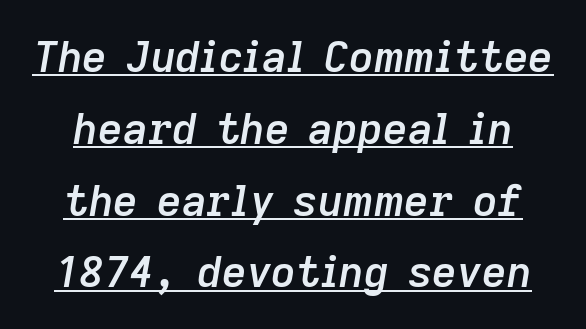
Q: Is the text bold? A: Semi-bold.
Q: Is the text italic (slanted)? A: Yes, it leans right by about 9 degrees.
Q: Is the text underlined? A: Yes.
Q: Is the spacing between letters normal or unusually wide? A: Normal.
Q: Is the spacing between lines tight, normal or loose? A: Normal.
Q: Width (condensed, normal, or wide)? A: Normal.
Q: Stroke contrast? A: Low.
Q: x-height? A: Medium.
Q: Monospaced? A: No.
